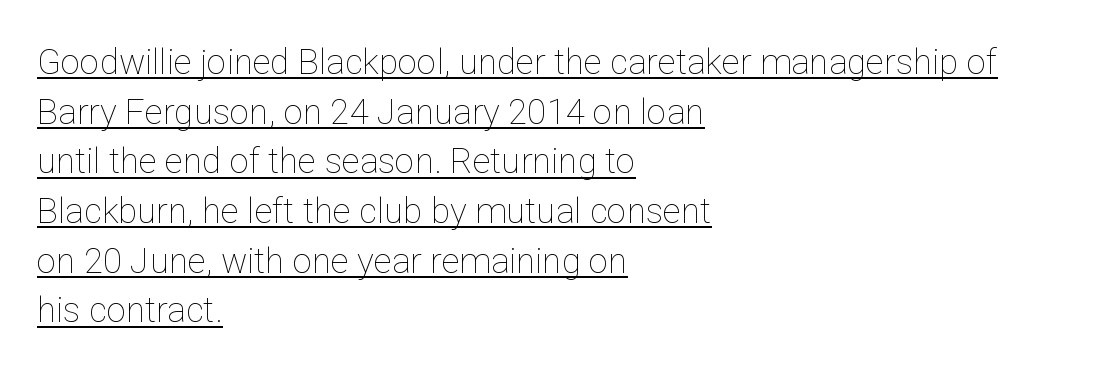
Q: Is the text bold? A: No.
Q: Is the text italic (slanted)? A: No, it is upright.
Q: Is the text underlined? A: Yes.
Q: How is the paragraph aligned? A: Left-aligned.
Q: Is the spacing between letters normal or unusually wide? A: Normal.
Q: Is the spacing between lines tight, normal or loose? A: Normal.
Q: Width (condensed, normal, or wide)? A: Normal.
Q: Stroke contrast? A: Low.
Q: x-height? A: Medium.
Q: Monospaced? A: No.
